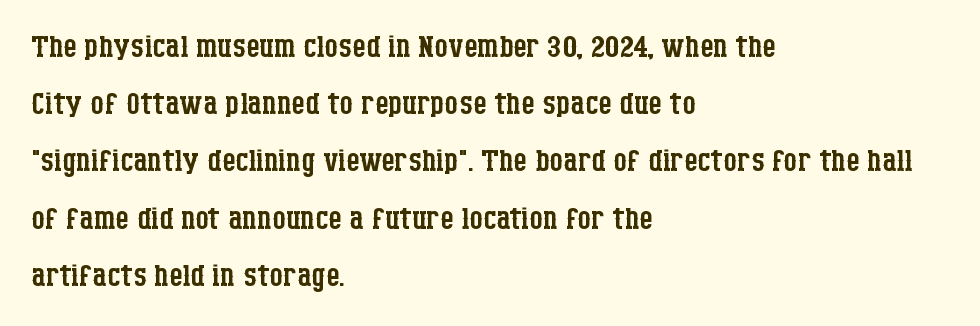
The image shows 43 px regular-weight, condensed serif type, upright; set left-aligned, normal line spacing (1.33x), normal letter spacing, not underlined; low stroke contrast and a large x-height.
